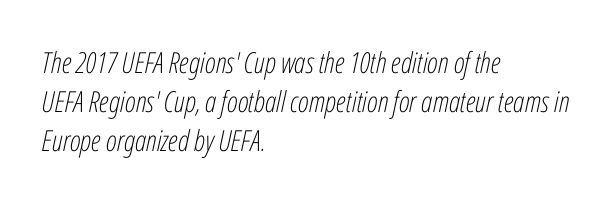
An italicized treatment has been applied to the whole sample. A student would call this left alignment; a typographer would say flush left, rag right. The vertical gap from one line to the next is medium. The space beneath each line is pristine and unruled.
